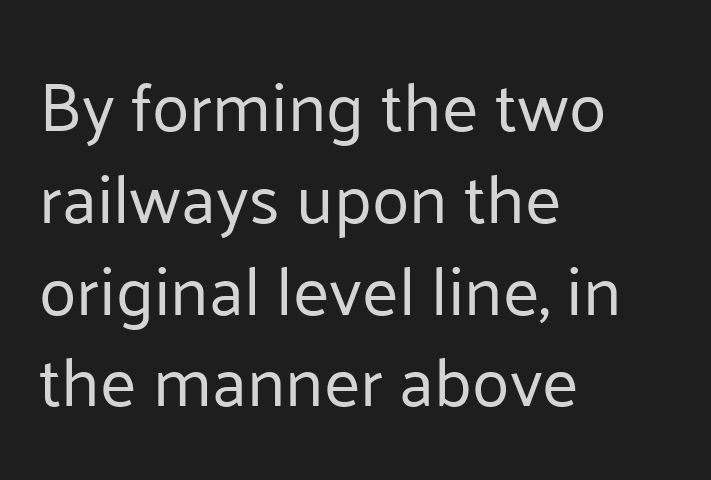
Spacing verdict: proportional, widths tailored to each character. Style check: upright. Evenly set lines give the paragraph a standard silhouette. Nobody drew a line under any word here. The characters display no serif detailing; their extremities are plain. Tracking value appears to be zero — textbook default spacing.
